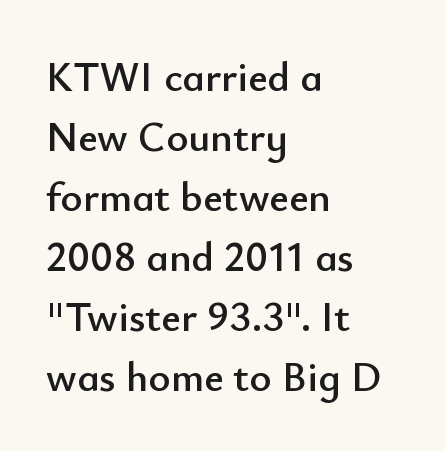
The image shows 42 px sans-serif type, upright; set left-aligned, normal line spacing (1.43x), normal letter spacing, not underlined; low stroke contrast and a small x-height.
